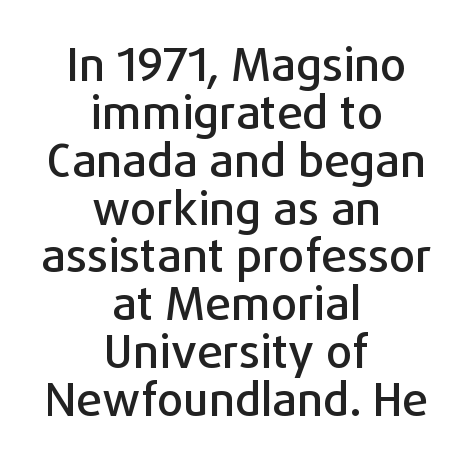
{"serif": "no", "italic": "no", "width": "normal", "stroke_contrast": "low", "x_height": "medium", "monospaced": "no", "underline": "no", "align": "center", "line_spacing": "tight", "line_spacing_ratio": 1.04, "letter_spacing": "normal", "letter_spacing_em": 0.0, "glyph_px": 46}
